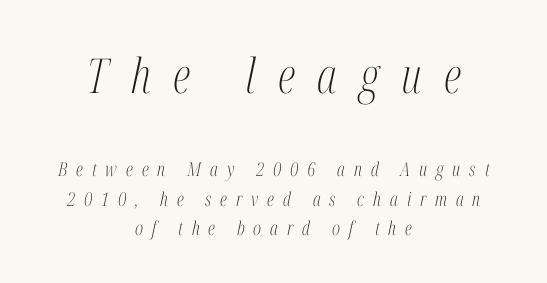
{"serif": "yes", "italic": "yes", "lean": "right", "slant_degrees": 12, "bold": "no", "weight": "light", "width": "condensed", "stroke_contrast": "medium", "x_height": "medium", "monospaced": "no", "underline": "no", "align": "center", "line_spacing": "normal", "line_spacing_ratio": 1.57, "letter_spacing": "wide", "letter_spacing_em": 0.47, "larger_block": "first", "size_ratio": 2.53, "glyph_px": 48}
